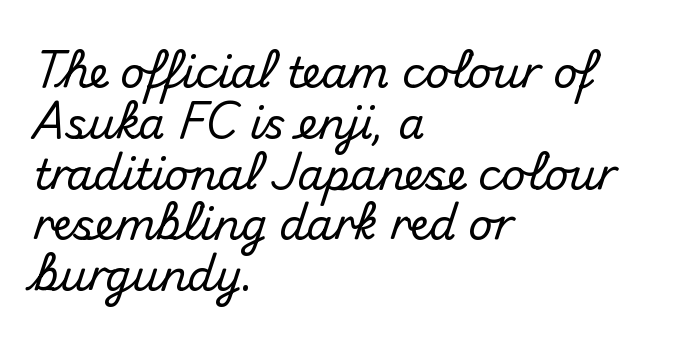
Q: Is the text italic (slanted)? A: Yes.
Q: Is the typeface a serif or a sans-serif typeface? A: Sans-serif.
Q: Is the text underlined? A: No.
Q: How is the paragraph aligned? A: Left-aligned.
Q: Is the spacing between letters normal or unusually wide? A: Normal.
Q: Width (condensed, normal, or wide)? A: Normal.
Q: Stroke contrast? A: Medium.
Q: x-height? A: Small.
Q: Monospaced? A: No.
